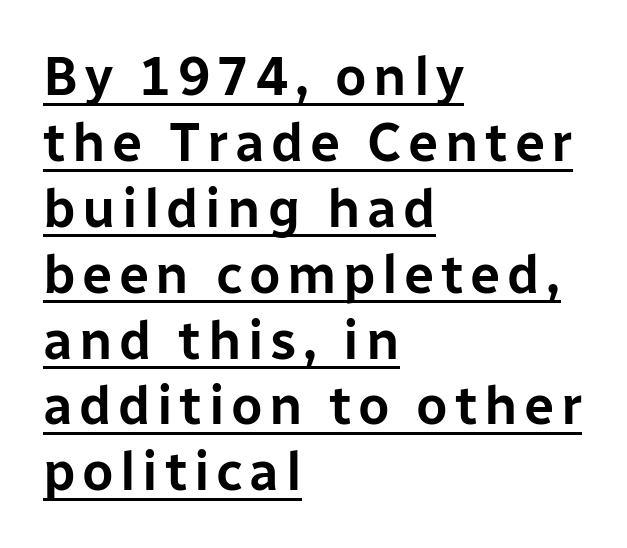
Which margin do the lines hug? The left one — the right edge is uneven. The passage shown is typeset with a sans-serif family. You can tell it's not italic because the verticals are truly vertical. A baseline rule has been typeset under these characters. Spacing verdict: proportional, widths tailored to each character.
